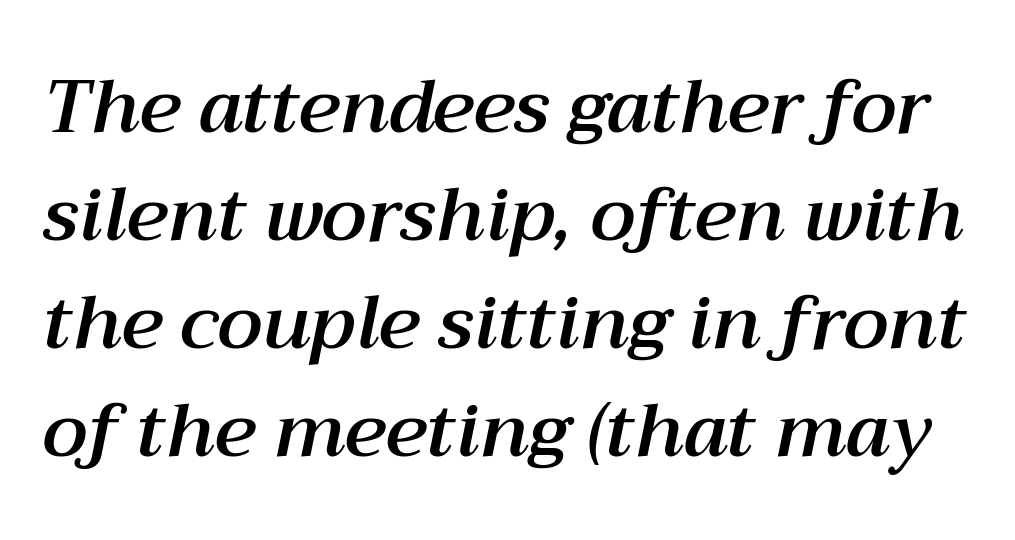
A typesetter would call this zero additional tracking. Notice how descenders clear the ascenders below comfortably — that's standard leading. Only glyphs here, with clear space below each row. Emphasis-style slanted type is in use.
